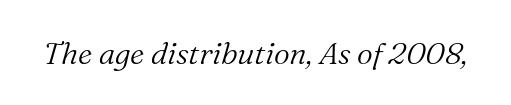
{"serif": "yes", "italic": "yes", "lean": "right", "slant_degrees": 16, "bold": "no", "weight": "light", "width": "normal", "stroke_contrast": "medium", "x_height": "medium", "monospaced": "no", "underline": "no", "letter_spacing": "normal", "letter_spacing_em": 0.0, "glyph_px": 31}
